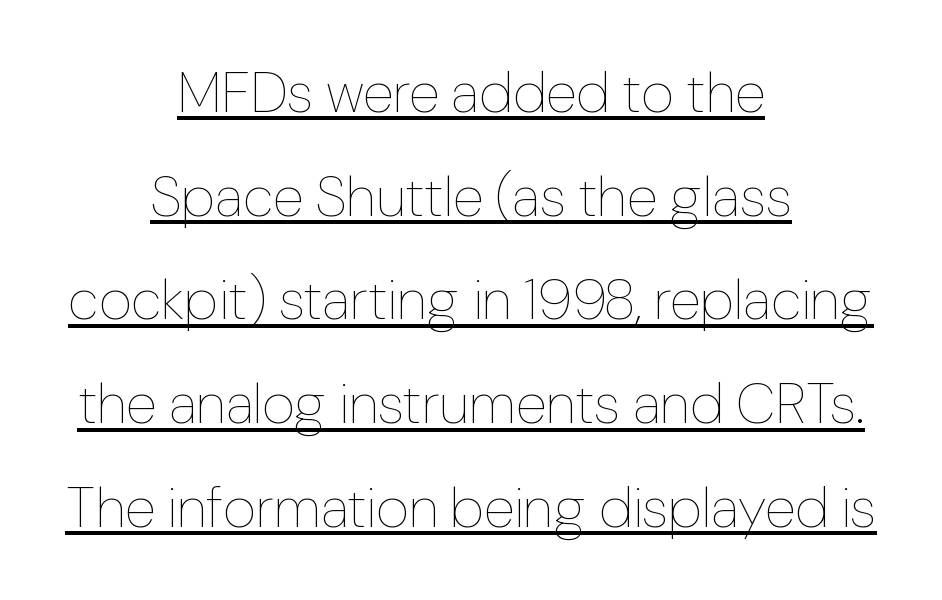
Q: Is the text bold? A: No.
Q: Is the text italic (slanted)? A: No, it is upright.
Q: Is the text underlined? A: Yes.
Q: How is the paragraph aligned? A: Centered.
Q: Is the spacing between letters normal or unusually wide? A: Normal.
Q: Width (condensed, normal, or wide)? A: Normal.
Q: Stroke contrast? A: Low.
Q: x-height? A: Medium.
Q: Monospaced? A: No.
